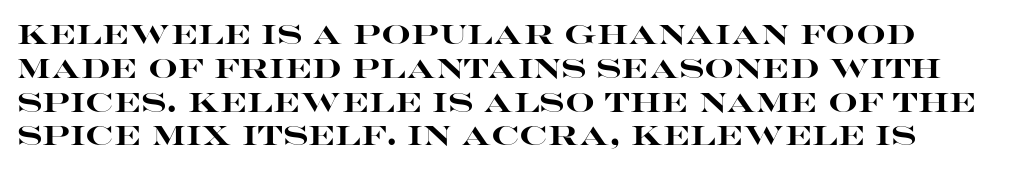
Lines of text with bare space underneath. Regarding leading, the lines here are spaced in the standard way. If you drew a line through each stem, it would be perfectly vertical. This rendering leaves character spacing at its baseline value. As a designer I'd log this as weight 700, bold.
